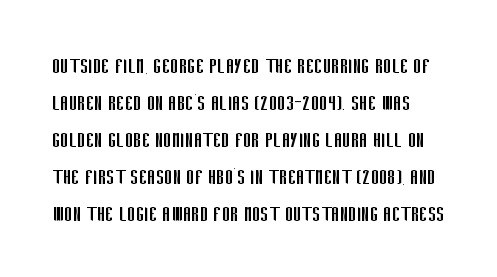
The image shows 25 px text type, upright; set normal line spacing (1.48x), normal letter spacing, not underlined.
